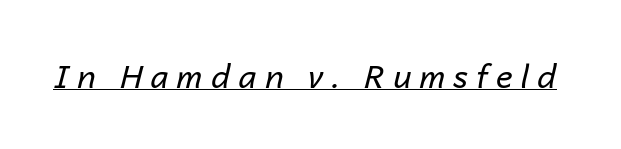
The image shows 32 px regular-weight type, italic (leaning right); set unusually wide letter spacing (+0.25 em), underlined; low stroke contrast and a medium x-height.
